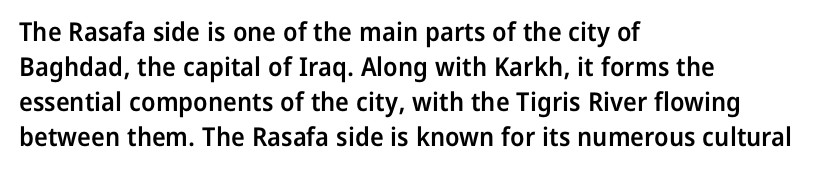
The image shows 26 px text type, upright; set left-aligned, normal line spacing (1.35x), normal letter spacing, not underlined.
